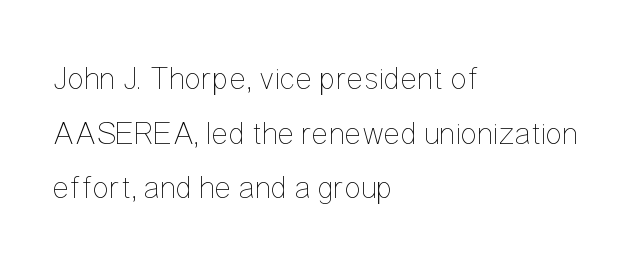
Bare-footed words on every line. This sample uses an upright cut, with every glyph sitting square on the baseline. Default kerning and tracking; the words read as compact shapes. Each line starts at the same left margin while the right side varies. Is the type heavy? It reads as light-to-regular instead. Each letter keeps its own natural width here, so spacing adapts to shape.
